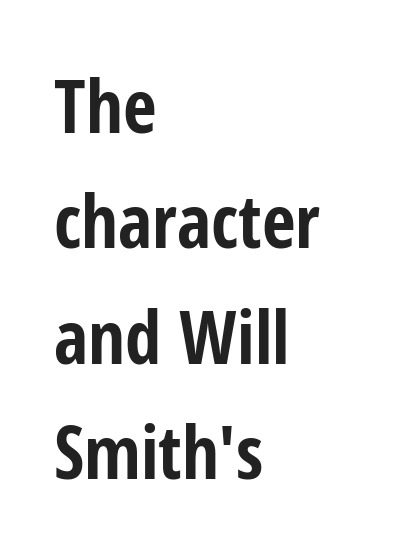
{"serif": "no", "italic": "no", "bold": "yes", "weight": "bold", "width": "condensed", "stroke_contrast": "low", "x_height": "medium", "monospaced": "no", "underline": "no", "align": "left", "line_spacing": "normal", "line_spacing_ratio": 1.58, "letter_spacing": "normal", "letter_spacing_em": 0.0, "glyph_px": 73}
